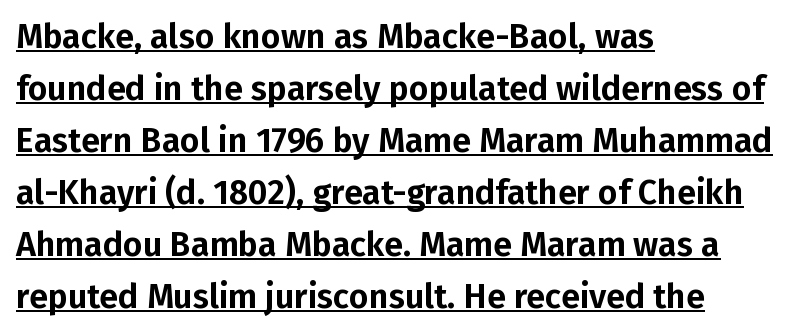
The image shows 34 px sans-serif type, upright; set left-aligned, normal line spacing (1.53x), normal letter spacing, underlined; low stroke contrast and a medium x-height.
